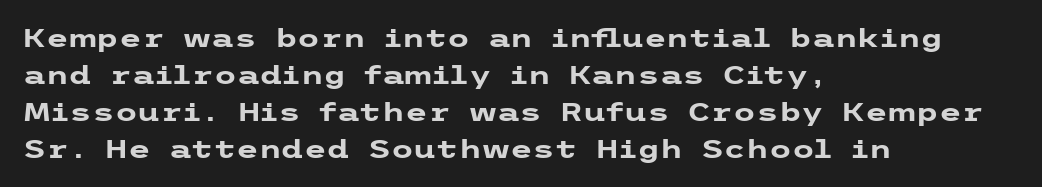
The image shows 26 px bold type, upright; set left-aligned, normal line spacing (1.42x), normal letter spacing, not underlined.
